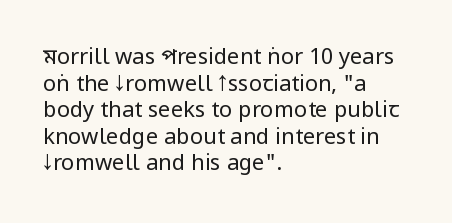
The image shows 22 px text type, upright; set left-aligned, line spacing 1.21x, normal letter spacing, not underlined.
